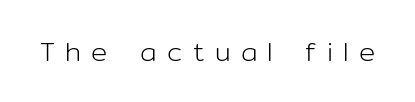
{"italic": "no", "bold": "no", "underline": "no", "letter_spacing": "wide", "letter_spacing_em": 0.38, "glyph_px": 27}
